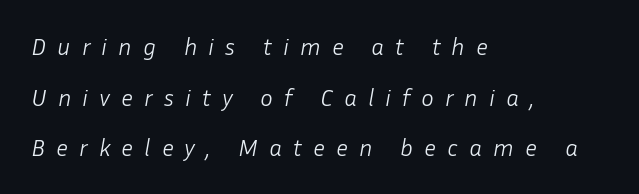
Q: Is the text bold? A: No.
Q: Is the text italic (slanted)? A: Yes, it leans right by about 10 degrees.
Q: Is the text underlined? A: No.
Q: How is the paragraph aligned? A: Left-aligned.
Q: Is the spacing between letters normal or unusually wide? A: Unusually wide.
Q: Is the spacing between lines tight, normal or loose? A: Loose.
